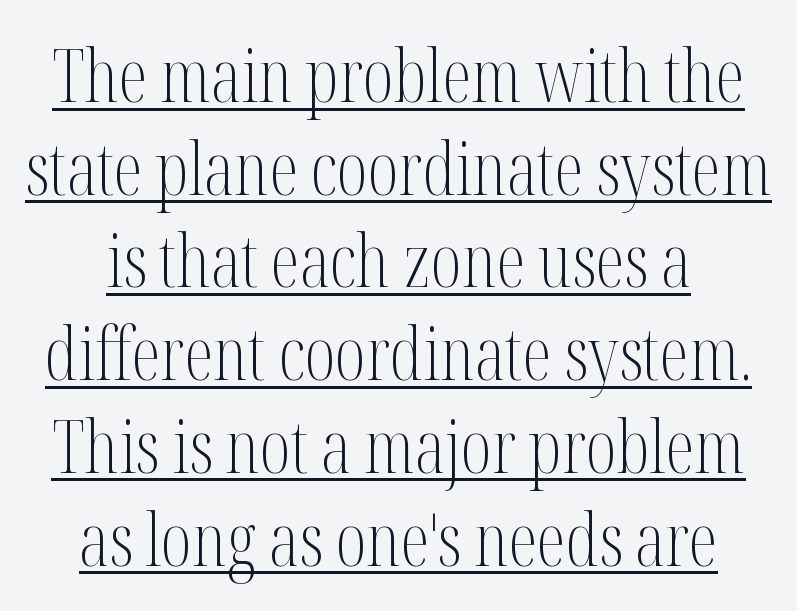
The image shows 73 px light, condensed serif type, upright; set normal line spacing (1.27x), normal letter spacing, underlined; medium stroke contrast and a medium x-height.
